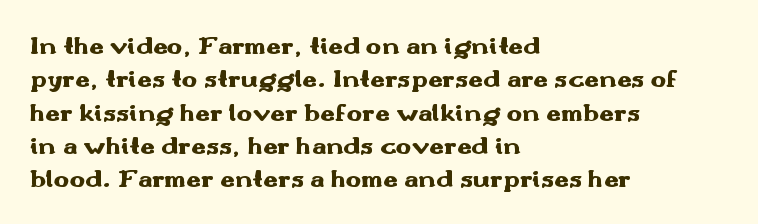
The image shows 26 px bold type, upright; set left-aligned, normal line spacing (1.28x), normal letter spacing, not underlined.
